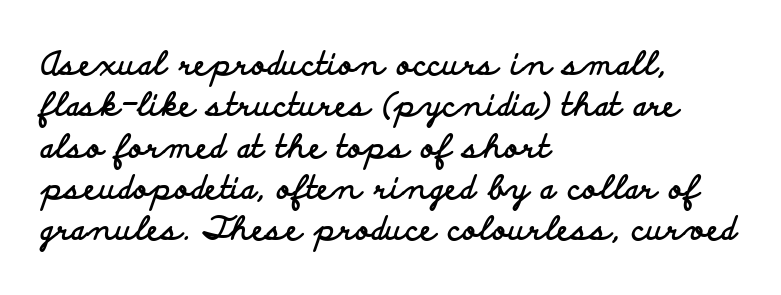
{"serif": "no", "bold": "yes", "weight": "bold", "width": "wide", "stroke_contrast": "low", "x_height": "small", "monospaced": "no", "underline": "no", "align": "left", "line_spacing": "normal", "line_spacing_ratio": 1.29, "letter_spacing": "normal", "letter_spacing_em": 0.0, "glyph_px": 32}
